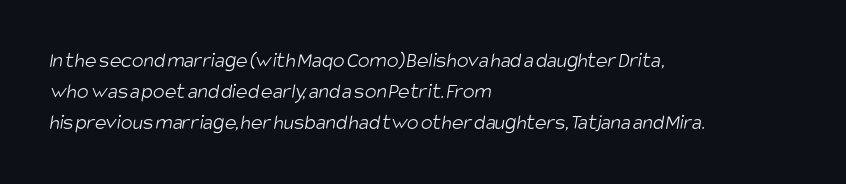
Words float on clear page, feet unadorned. Nobody touched the tracking dial on this one. Letters have the restrained weight of plain body copy at most. Every row of glyphs begins at an identical x-position on the left.
